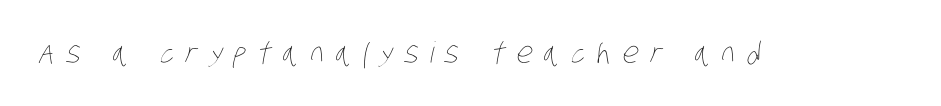
Q: Is the text bold? A: No.
Q: Is the text underlined? A: No.
Q: Is the spacing between letters normal or unusually wide? A: Unusually wide.
Q: Width (condensed, normal, or wide)? A: Condensed.
Q: Stroke contrast? A: Low.
Q: x-height? A: Large.
Q: Monospaced? A: No.
